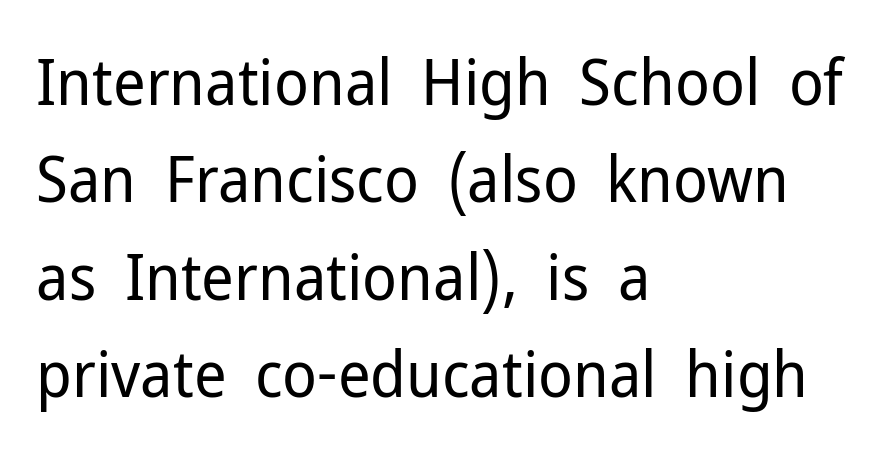
The specimen reads as upright at a glance. Short and long lines alike share a common starting point at left. A typesetter would label this face a sans. Descenders are the only things crossing below the line. Compared with typical body copy, the letter spacing here is the same. Do the characters align in a grid? No, the font is proportional.
